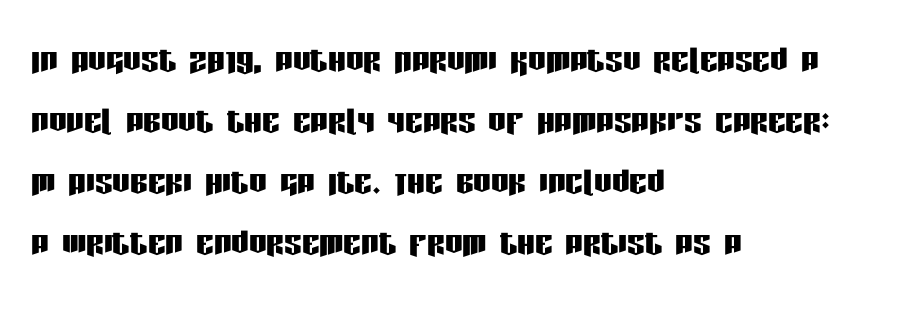
Character widths vary here, with narrow letters taking less room than wide ones. A typesetter would call this zero additional tracking. The lines in this sample share a left origin and differ only in where they stop. Classification — sans serif.
